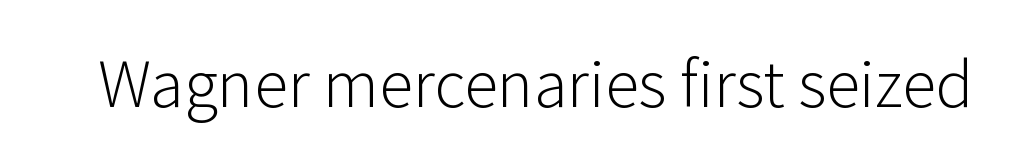
The image shows 69 px light sans-serif type, upright; set normal letter spacing, not underlined; low stroke contrast and a medium x-height.
